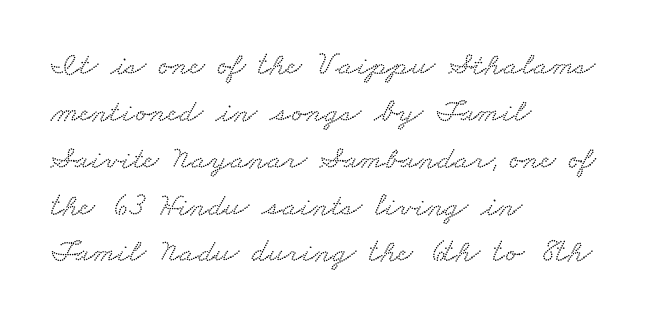
Think of a printed novel: that variable character pitch is what you see here. What's the leading like? Ordinary, nothing unusual. The letters sit at their default tracking, neither squeezed nor spread. Does the type have serifs? Yes, each stem ends in a small foot.
